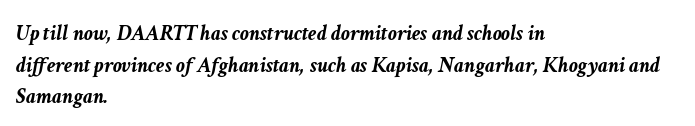
{"italic": "yes", "lean": "right", "slant_degrees": 11, "bold": "yes", "underline": "no", "align": "left", "line_spacing": "normal", "line_spacing_ratio": 1.44, "letter_spacing": "normal", "letter_spacing_em": 0.0, "glyph_px": 22}
